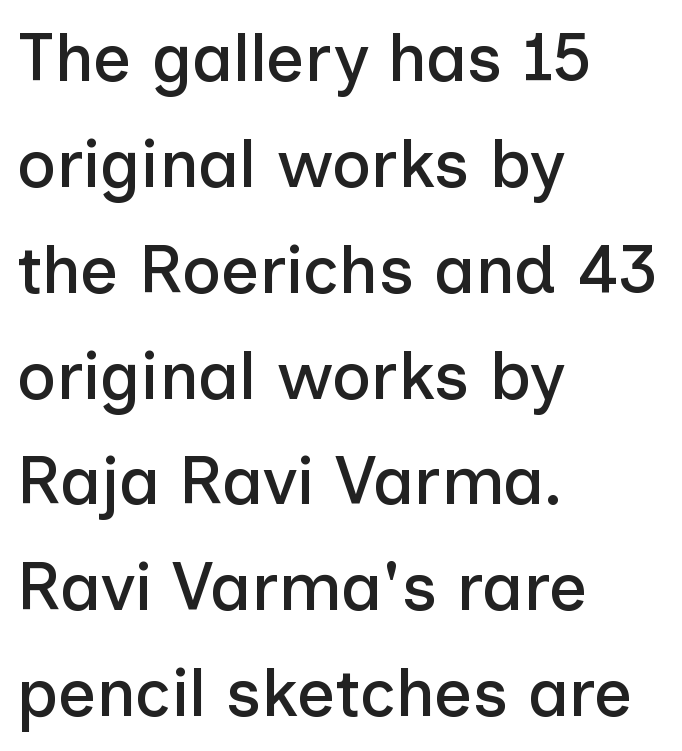
Q: Is the text italic (slanted)? A: No, it is upright.
Q: Is the typeface a serif or a sans-serif typeface? A: Sans-serif.
Q: Is the text underlined? A: No.
Q: How is the paragraph aligned? A: Left-aligned.
Q: Is the spacing between letters normal or unusually wide? A: Normal.
Q: Is the spacing between lines tight, normal or loose? A: Normal.
Q: Width (condensed, normal, or wide)? A: Normal.
Q: Stroke contrast? A: Low.
Q: x-height? A: Medium.
Q: Monospaced? A: No.
